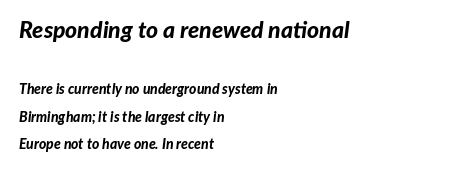
The image shows 23 px bold type, italic (leaning right); set left-aligned, loose line spacing (1.96x), normal letter spacing, not underlined; the first (top) block is 1.64x larger.
